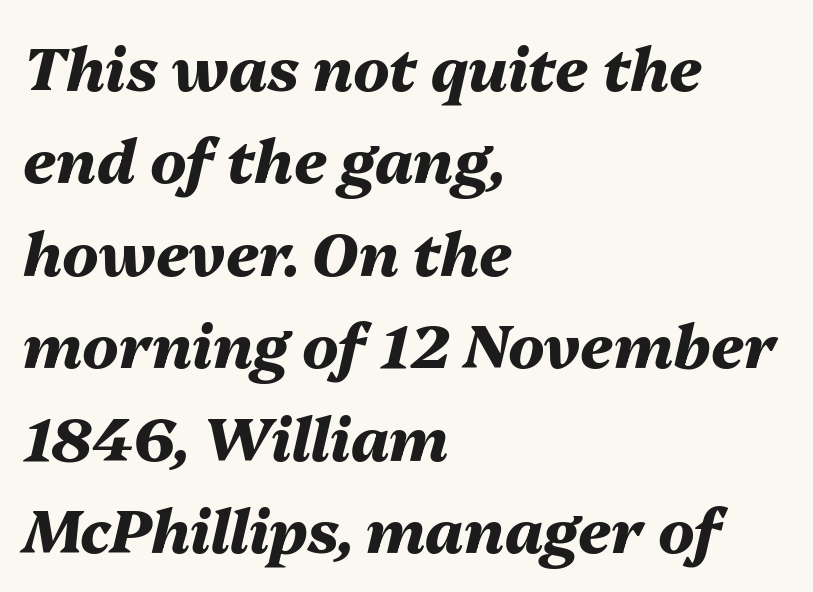
{"italic": "yes", "lean": "right", "slant_degrees": 13, "bold": "yes", "weight": "heavy", "width": "normal", "stroke_contrast": "medium", "x_height": "medium", "monospaced": "no", "underline": "no", "align": "left", "line_spacing": "normal", "line_spacing_ratio": 1.54, "letter_spacing": "normal", "letter_spacing_em": 0.0, "glyph_px": 60}
